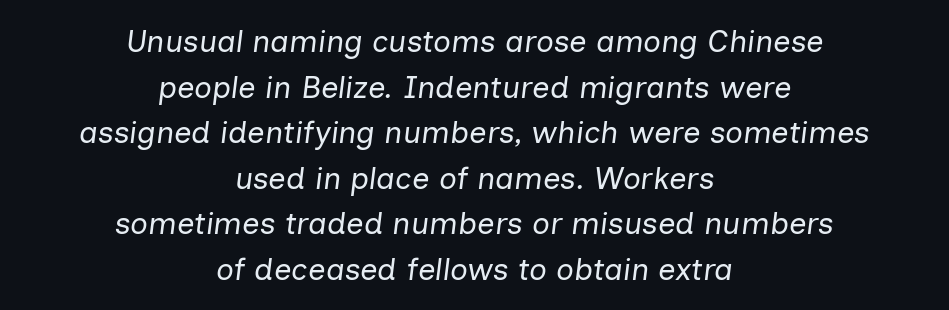
{"italic": "yes", "lean": "right", "slant_degrees": 7, "bold": "no", "weight": "regular", "width": "normal", "stroke_contrast": "low", "x_height": "medium", "monospaced": "no", "underline": "no", "align": "center", "line_spacing": "normal", "line_spacing_ratio": 1.47, "letter_spacing": "normal", "letter_spacing_em": 0.0, "glyph_px": 31}
